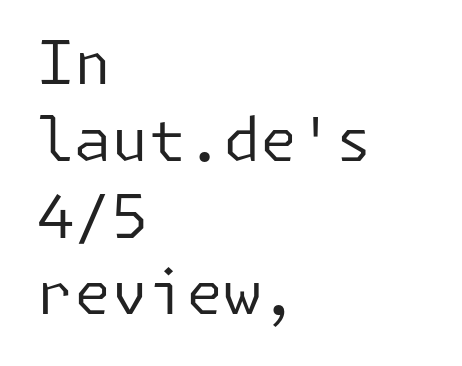
{"serif": "no", "italic": "no", "bold": "no", "weight": "regular", "width": "normal", "stroke_contrast": "low", "x_height": "medium", "underline": "no", "align": "left", "line_spacing": "normal", "line_spacing_ratio": 1.28, "letter_spacing": "normal", "letter_spacing_em": 0.0, "glyph_px": 60}
